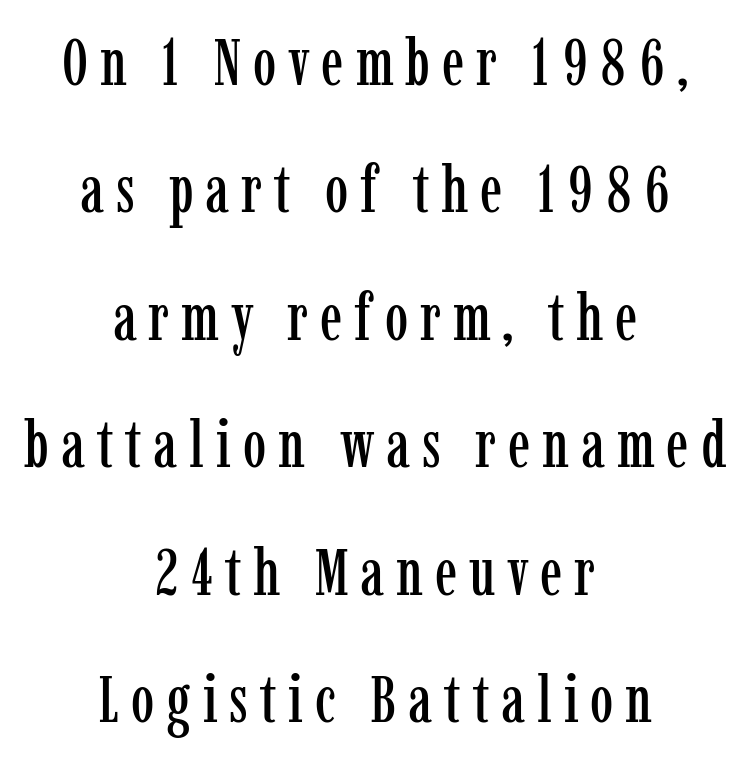
Rows of type keep a wide berth in the vertical direction. A typesetter would call this proportional, since set widths differ per character. The font's upright variant was chosen for this text. Check the space under the baseline: it is left empty.
